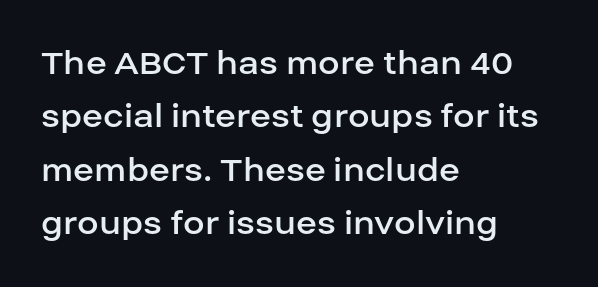
The image shows 39 px regular-weight sans-serif type, upright; set left-aligned, normal line spacing (1.37x), normal letter spacing, not underlined; low stroke contrast and a large x-height.
